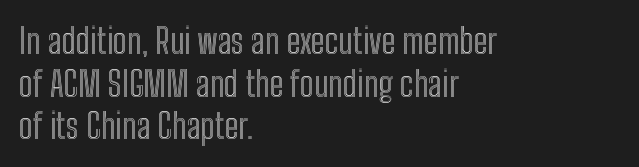
No word sits above an underline. The face used here is proportionally spaced, like ordinary book or web type. Tracking value appears to be zero — textbook default spacing. The paragraph has a hard left edge and a soft right edge.
